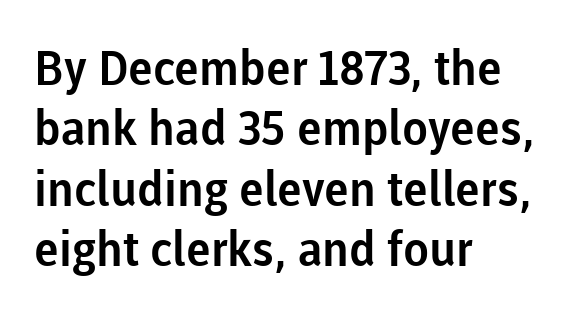
The image shows 48 px sans-serif type, upright; set left-aligned, normal line spacing (1.26x), normal letter spacing, not underlined; low stroke contrast and a medium x-height.
